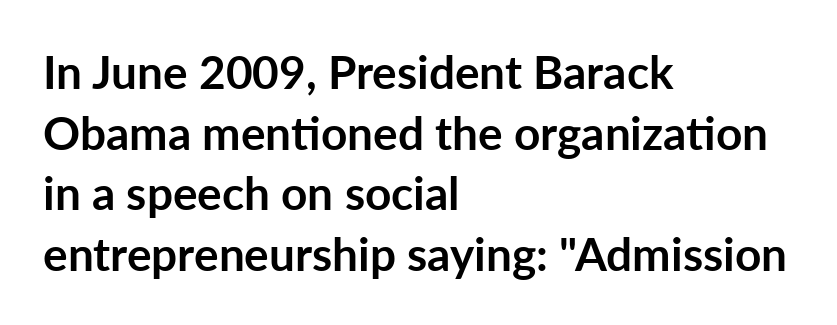
The image shows 46 px semibold sans-serif type, upright; set left-aligned, normal line spacing (1.32x), normal letter spacing, not underlined; low stroke contrast and a medium x-height.
